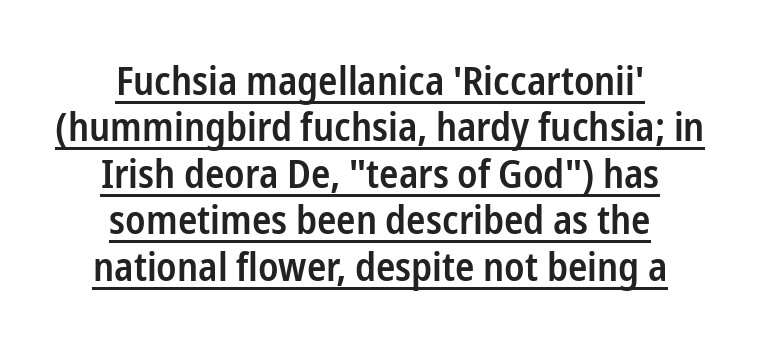
{"serif": "no", "italic": "no", "bold": "semi", "weight": "semibold", "width": "condensed", "stroke_contrast": "low", "x_height": "medium", "monospaced": "no", "underline": "yes", "align": "center", "line_spacing_ratio": 1.16, "letter_spacing": "normal", "letter_spacing_em": 0.0, "glyph_px": 40}
